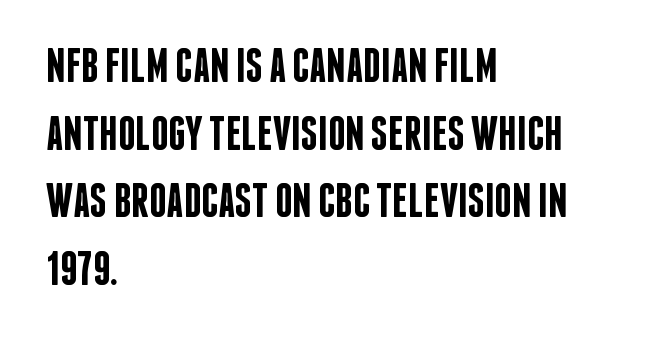
{"serif": "no", "italic": "no", "bold": "semi", "weight": "semibold", "width": "condensed", "stroke_contrast": "low", "x_height": "large", "monospaced": "no", "underline": "no", "align": "left", "line_spacing": "normal", "line_spacing_ratio": 1.41, "letter_spacing": "normal", "letter_spacing_em": 0.0, "glyph_px": 48}
